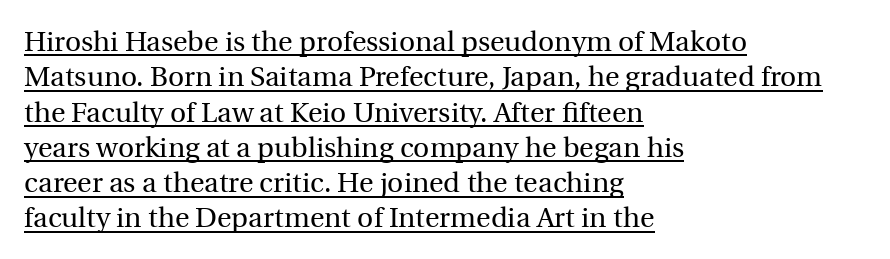
The image shows 28 px regular-weight serif type, upright; set left-aligned, normal line spacing (1.26x), normal letter spacing, underlined; a medium x-height.
